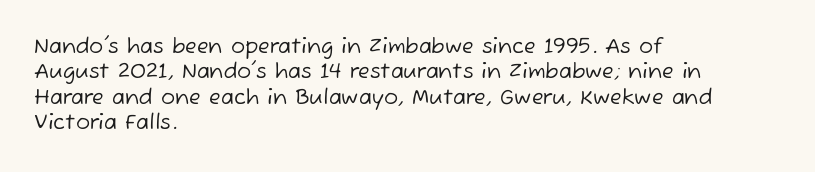
Q: Is the text bold? A: No.
Q: Is the text underlined? A: No.
Q: How is the paragraph aligned? A: Left-aligned.
Q: Is the spacing between letters normal or unusually wide? A: Normal.
